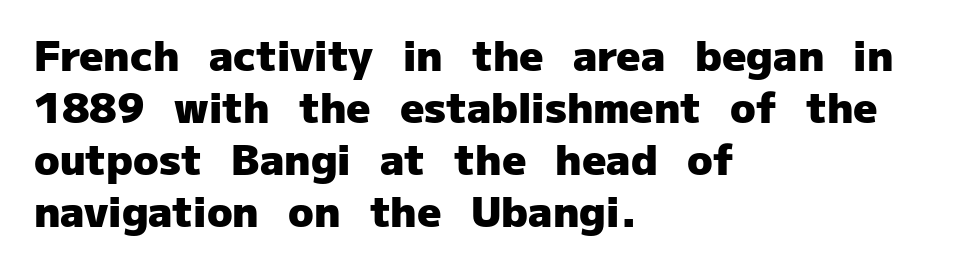
The image shows 42 px heavy sans-serif type, upright; set left-aligned, line spacing 1.24x, normal letter spacing, not underlined; low stroke contrast and a medium x-height.
